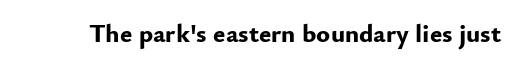
Q: Is the text bold? A: Yes.
Q: Is the text italic (slanted)? A: No, it is upright.
Q: Is the text underlined? A: No.
Q: Is the spacing between letters normal or unusually wide? A: Normal.
